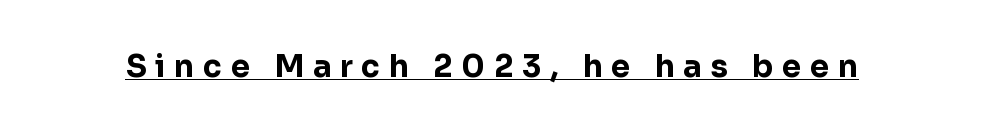
{"serif": "no", "italic": "no", "bold": "yes", "weight": "bold", "width": "normal", "stroke_contrast": "low", "x_height": "medium", "monospaced": "no", "underline": "yes", "letter_spacing": "wide", "letter_spacing_em": 0.28, "glyph_px": 31}
